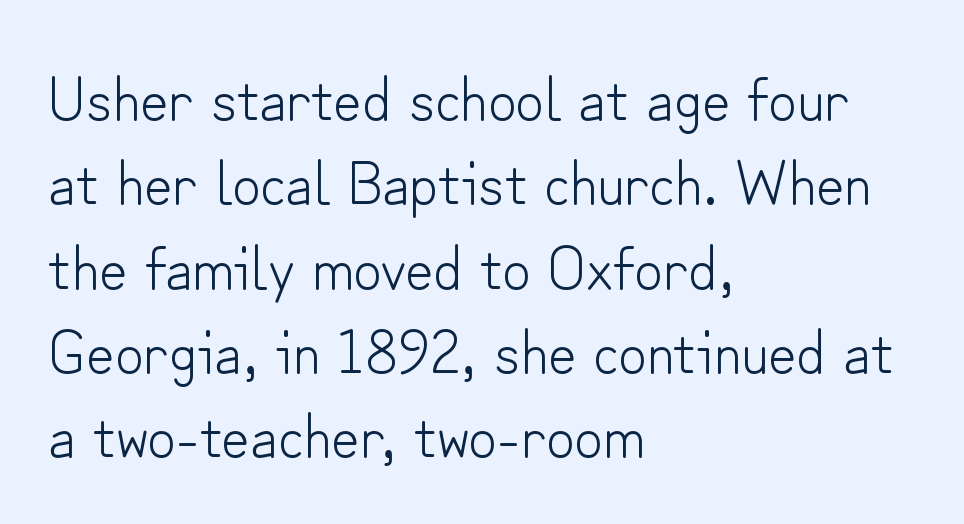
The image shows 62 px light sans-serif type, upright; set left-aligned, normal line spacing (1.36x), normal letter spacing, not underlined; low stroke contrast and a small x-height.
